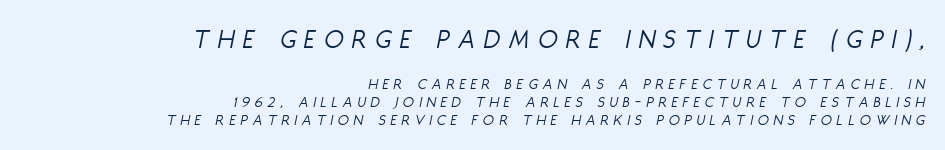
{"italic": "yes", "lean": "right", "slant_degrees": 11, "bold": "no", "weight": "light", "width": "condensed", "stroke_contrast": "low", "x_height": "large", "monospaced": "no", "underline": "no", "align": "right", "line_spacing": "tight", "line_spacing_ratio": 1.11, "letter_spacing": "wide", "letter_spacing_em": 0.32, "larger_block": "first", "size_ratio": 1.75, "glyph_px": 28}
